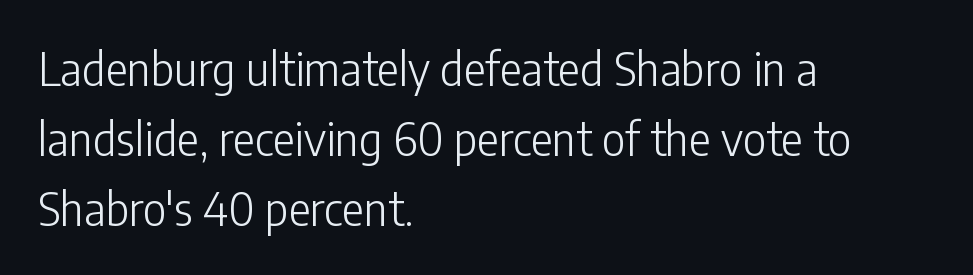
Interline gaps are of average width in this sample. Do the characters align in a grid? No, the font is proportional. Letter spacing: default. I'd call this a sans setting — the letters go barefoot. It's the straight-up-and-down kind of type. The strokes carry an ordinary text weight at most.
